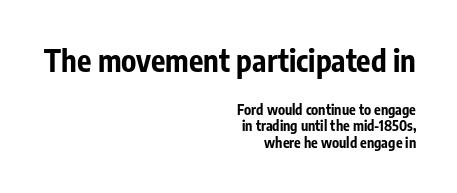
{"serif": "no", "italic": "no", "bold": "yes", "weight": "bold", "width": "condensed", "stroke_contrast": "low", "x_height": "medium", "monospaced": "no", "underline": "no", "align": "right", "line_spacing_ratio": 1.17, "letter_spacing": "normal", "letter_spacing_em": 0.0, "larger_block": "first", "size_ratio": 2.14, "glyph_px": 30}
